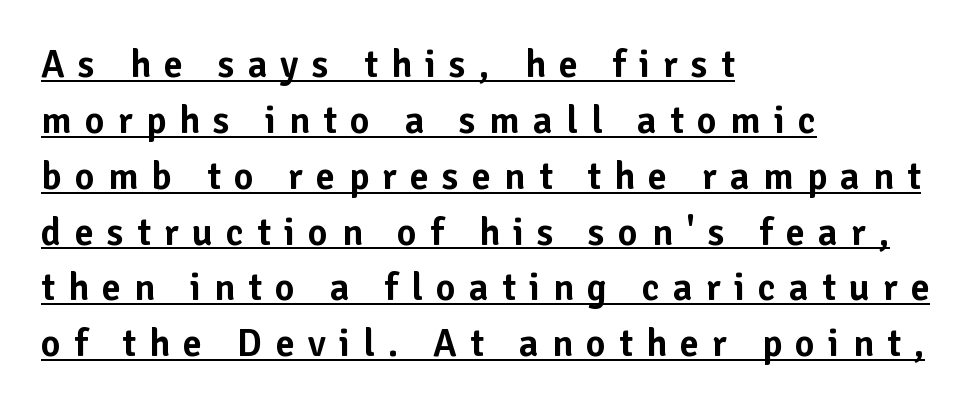
Q: Is the text italic (slanted)? A: No, it is upright.
Q: Is the typeface a serif or a sans-serif typeface? A: Sans-serif.
Q: Is the text underlined? A: Yes.
Q: How is the paragraph aligned? A: Left-aligned.
Q: Is the spacing between letters normal or unusually wide? A: Unusually wide.
Q: Is the spacing between lines tight, normal or loose? A: Normal.
Q: Width (condensed, normal, or wide)? A: Normal.
Q: Stroke contrast? A: Low.
Q: x-height? A: Medium.
Q: Monospaced? A: No.
